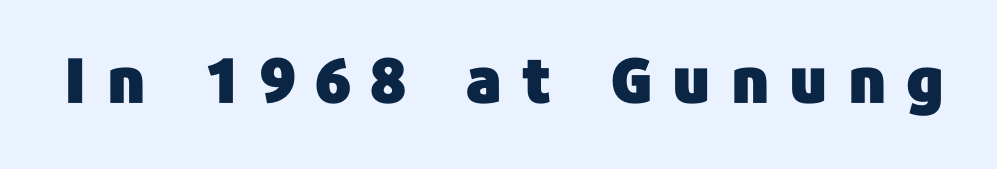
The image shows 62 px sans-serif type, upright; set unusually wide letter spacing (+0.32 em), not underlined; low stroke contrast and a medium x-height.
